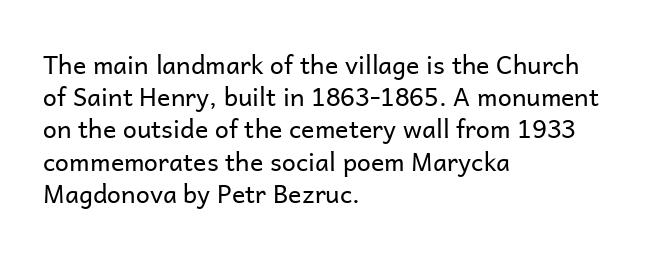
The image shows 25 px text type, upright; set left-aligned, normal line spacing (1.29x), normal letter spacing, not underlined.
